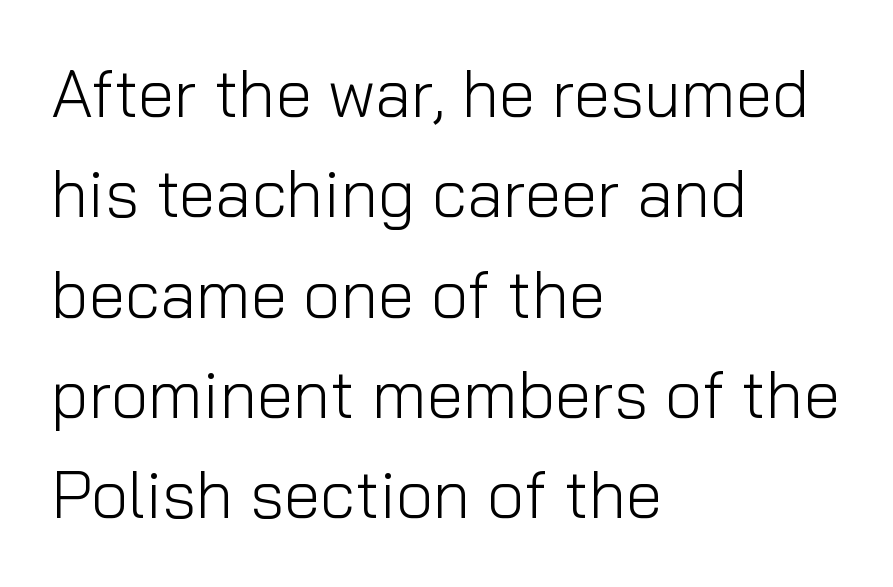
Q: Is the text bold? A: No.
Q: Is the text italic (slanted)? A: No, it is upright.
Q: Is the typeface a serif or a sans-serif typeface? A: Sans-serif.
Q: Is the text underlined? A: No.
Q: How is the paragraph aligned? A: Left-aligned.
Q: Is the spacing between letters normal or unusually wide? A: Normal.
Q: Is the spacing between lines tight, normal or loose? A: Normal.
Q: Width (condensed, normal, or wide)? A: Normal.
Q: Stroke contrast? A: Low.
Q: x-height? A: Medium.
Q: Monospaced? A: No.
